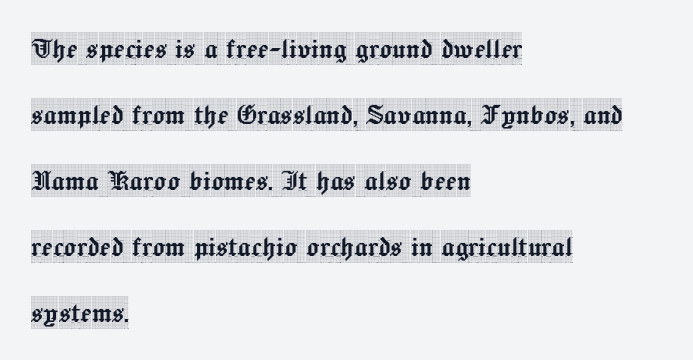
The image shows 33 px condensed serif type, upright; set left-aligned, loose line spacing (2.0x), normal letter spacing, not underlined; a large x-height.
